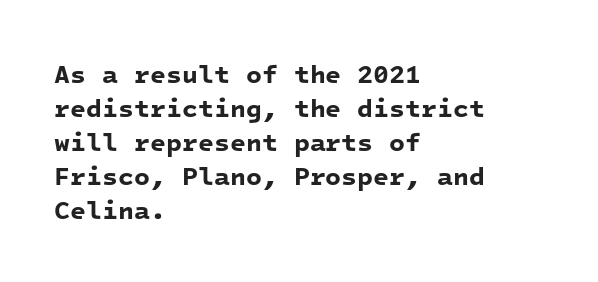
Q: Is the text bold? A: Yes.
Q: Is the text underlined? A: No.
Q: How is the paragraph aligned? A: Left-aligned.
Q: Is the spacing between letters normal or unusually wide? A: Normal.
Q: Is the spacing between lines tight, normal or loose? A: Normal.
